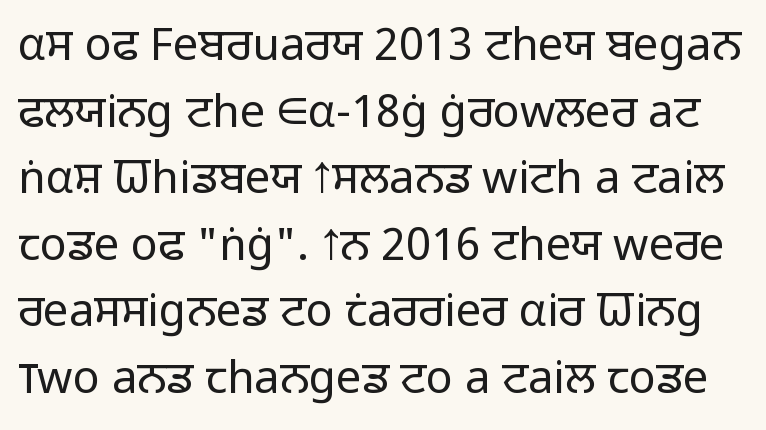
The rendering uses a moderate line-height, typical for paragraphs. Observe the ordinary spacing: letters are neighbours, not strangers. Lines of text with bare space underneath. A roman cut, with each character standing at attention.
